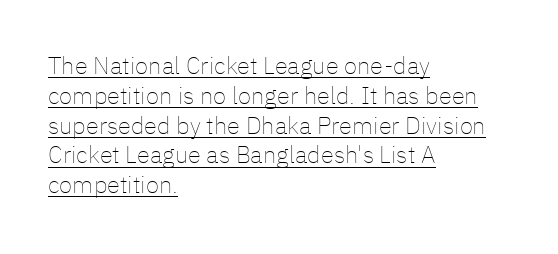
The image shows 24 px text type, upright; set left-aligned, line spacing 1.24x, normal letter spacing, underlined.
